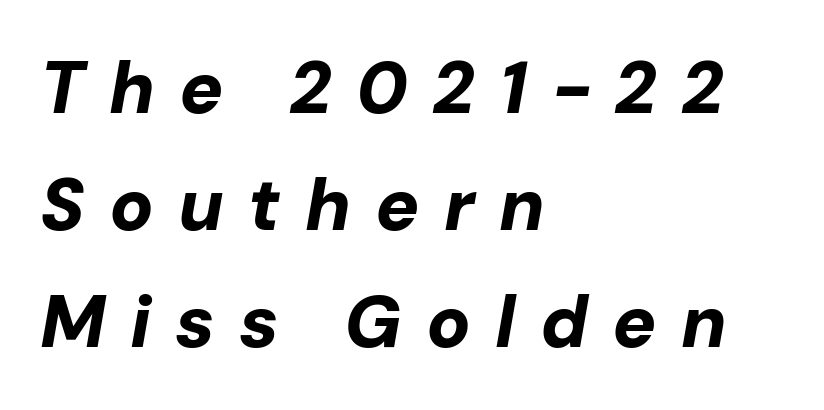
The image shows 73 px bold type, italic (leaning right); set left-aligned, normal line spacing (1.6x), unusually wide letter spacing (+0.33 em), not underlined; low stroke contrast and a medium x-height.
